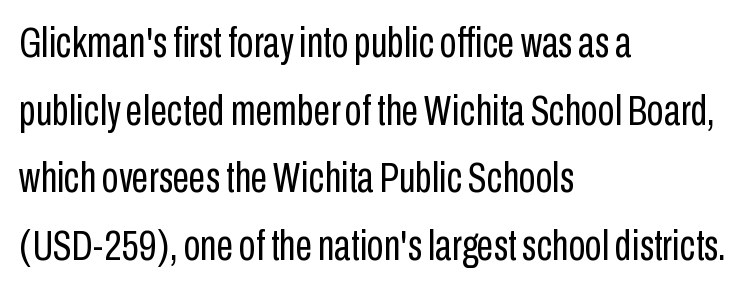
Q: Is the text bold? A: No.
Q: Is the text italic (slanted)? A: No, it is upright.
Q: Is the typeface a serif or a sans-serif typeface? A: Sans-serif.
Q: Is the text underlined? A: No.
Q: How is the paragraph aligned? A: Left-aligned.
Q: Is the spacing between letters normal or unusually wide? A: Normal.
Q: Is the spacing between lines tight, normal or loose? A: Normal.
Q: Width (condensed, normal, or wide)? A: Condensed.
Q: Stroke contrast? A: Low.
Q: x-height? A: Medium.
Q: Monospaced? A: No.
